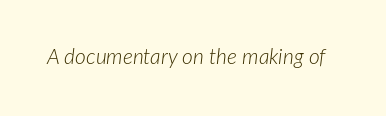
The image shows 21 px text type, italic (leaning right); set normal letter spacing, not underlined.
